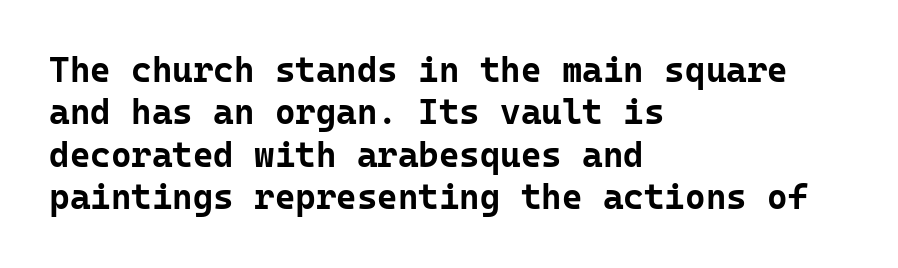
You can tell it's not italic because the verticals are truly vertical. The passage shown is typeset with a sans-serif family. The letters are bold, with thick, heavy strokes. The words here are not underlined. The passage shown has conventional tracking throughout.
